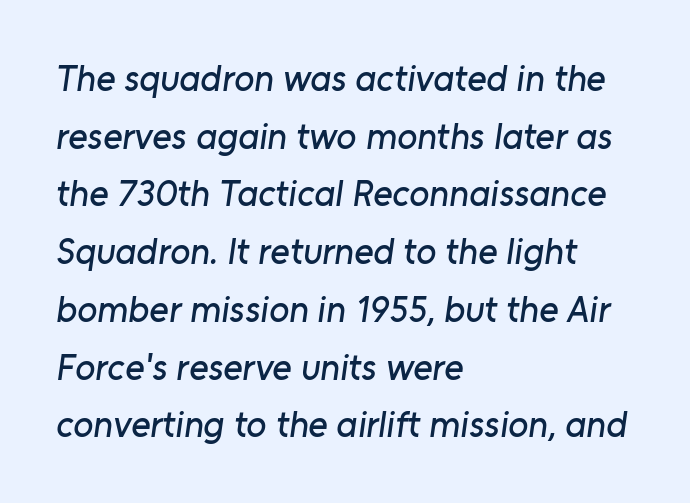
A typesetter would call this zero additional tracking. The passage is arranged the way most books set body copy — flush left. The words here are not underlined. Think of a printed novel: that variable character pitch is what you see here. To sum up the face: it is a sans, with no serifs. The line-height multiplier appears to be the usual default.
